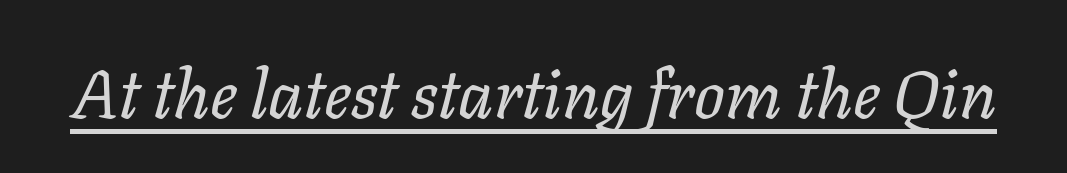
Q: Is the text bold? A: No.
Q: Is the text italic (slanted)? A: Yes, it leans right by about 11 degrees.
Q: Is the text underlined? A: Yes.
Q: Is the spacing between letters normal or unusually wide? A: Normal.
Q: Width (condensed, normal, or wide)? A: Normal.
Q: Stroke contrast? A: Low.
Q: x-height? A: Medium.
Q: Monospaced? A: No.
